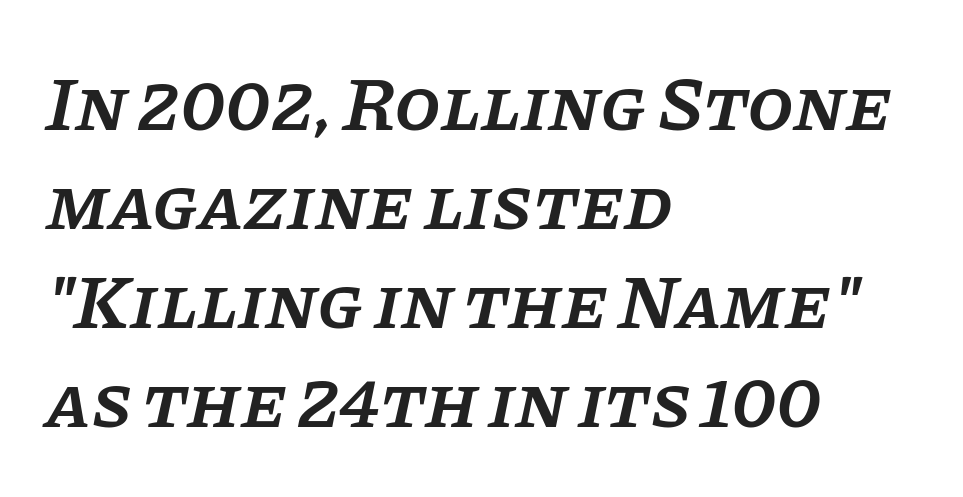
Serifs: yes, visible at the terminals of the letterforms. Bold? Not quite — semibold, heavier than regular but stopping short. Notice how the passage keeps a crisp vertical edge on the left only. This rendering features lettering with no underline. Tracking value appears to be zero — textbook default spacing.
